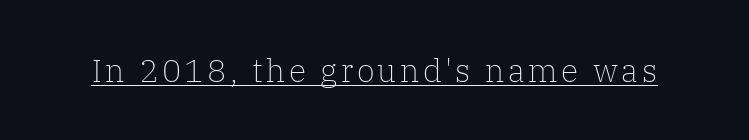
Q: Is the text bold? A: No.
Q: Is the text italic (slanted)? A: No, it is upright.
Q: Is the typeface a serif or a sans-serif typeface? A: Serif.
Q: Is the text underlined? A: Yes.
Q: Width (condensed, normal, or wide)? A: Normal.
Q: Stroke contrast? A: Low.
Q: x-height? A: Medium.
Q: Monospaced? A: No.
